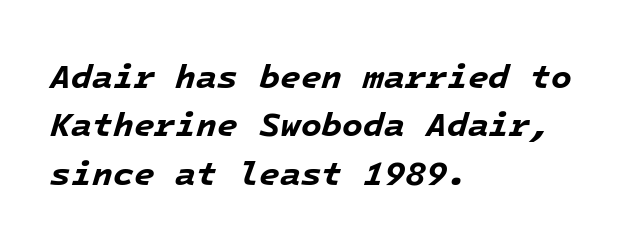
The image shows 34 px bold type, italic (leaning right), monospaced; set left-aligned, normal line spacing (1.42x), normal letter spacing, not underlined; low stroke contrast and a medium x-height.
